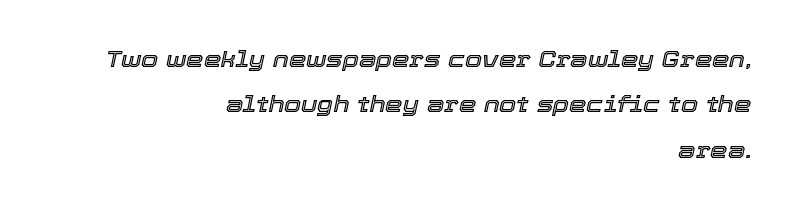
Words appear dense and cohesive because spacing is normal. Tall strokes in this sample are angled rather than plumb. All the whitespace from short lines collects on the left. Does the leading feel generous? Absolutely, it's lavish. The space directly below the letters is spotless.
